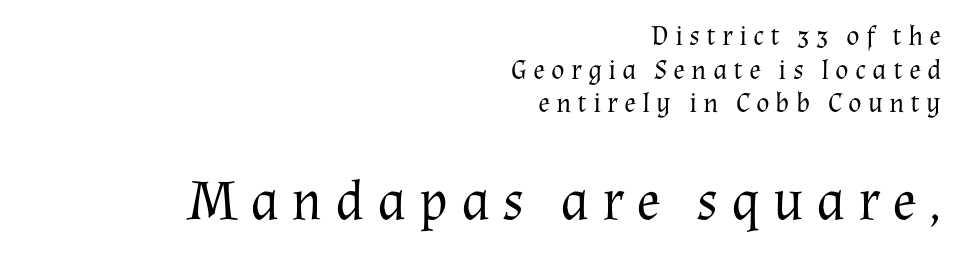
Each letter keeps its own natural width here, so spacing adapts to shape. The glyphs in this specimen are seriffed. Upright lettering throughout. Weight: in the light-to-regular range. This rendering uses right alignment, leaving the left contour irregular. The specimen omits any rule beneath the text block's lines.
